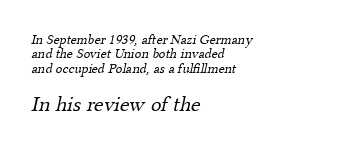
{"bold": "no", "underline": "no", "align": "left", "line_spacing": "tight", "line_spacing_ratio": 1.02, "letter_spacing": "normal", "letter_spacing_em": 0.0, "larger_block": "second", "size_ratio": 1.57, "glyph_px": 22}
